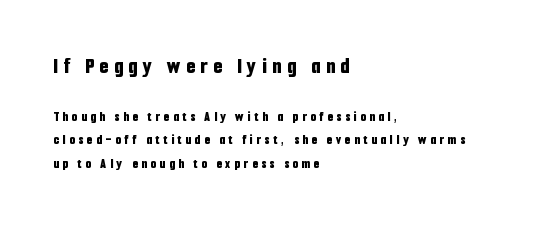
Q: Is the text bold? A: Yes.
Q: Is the text italic (slanted)? A: No, it is upright.
Q: Is the text underlined? A: No.
Q: How is the paragraph aligned? A: Left-aligned.
Q: Is the spacing between letters normal or unusually wide? A: Unusually wide.
Q: Is the spacing between lines tight, normal or loose? A: Normal.
Q: Which block of text is set in a larger size, the first (top) or the second (bottom)? A: The first (top) one.
